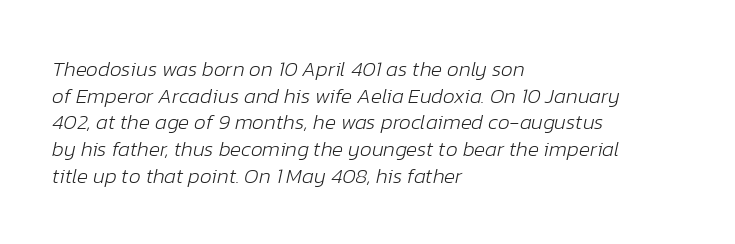
{"italic": "yes", "lean": "right", "slant_degrees": 12, "bold": "no", "underline": "no", "align": "left", "line_spacing": "normal", "line_spacing_ratio": 1.27, "letter_spacing": "normal", "letter_spacing_em": 0.0, "glyph_px": 21}
